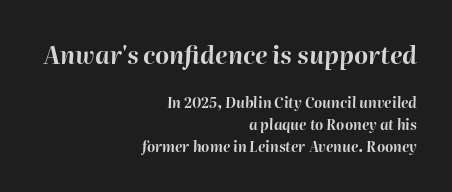
{"italic": "yes", "lean": "right", "slant_degrees": 2, "bold": "yes", "underline": "no", "align": "right", "line_spacing": "normal", "line_spacing_ratio": 1.55, "letter_spacing": "normal", "letter_spacing_em": 0.0, "larger_block": "first", "size_ratio": 1.71, "glyph_px": 24}
